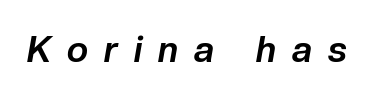
The image shows 36 px bold type, italic (leaning right); set unusually wide letter spacing (+0.45 em), not underlined; low stroke contrast and a medium x-height.
